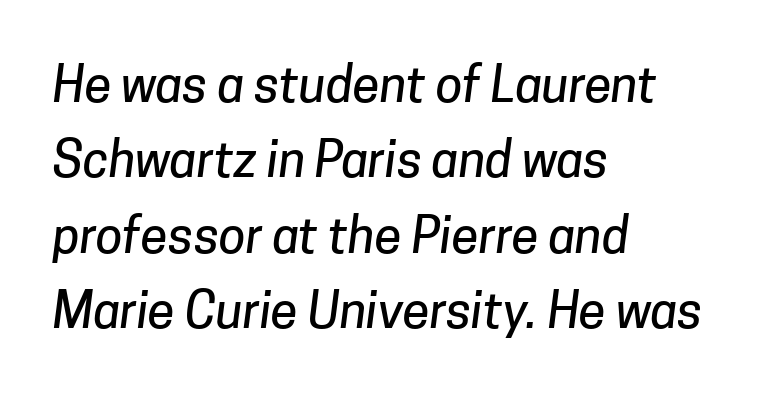
Q: Is the typeface a serif or a sans-serif typeface? A: Sans-serif.
Q: Is the text underlined? A: No.
Q: How is the paragraph aligned? A: Left-aligned.
Q: Is the spacing between letters normal or unusually wide? A: Normal.
Q: Is the spacing between lines tight, normal or loose? A: Normal.
Q: Width (condensed, normal, or wide)? A: Normal.
Q: Stroke contrast? A: Low.
Q: x-height? A: Medium.
Q: Monospaced? A: No.
